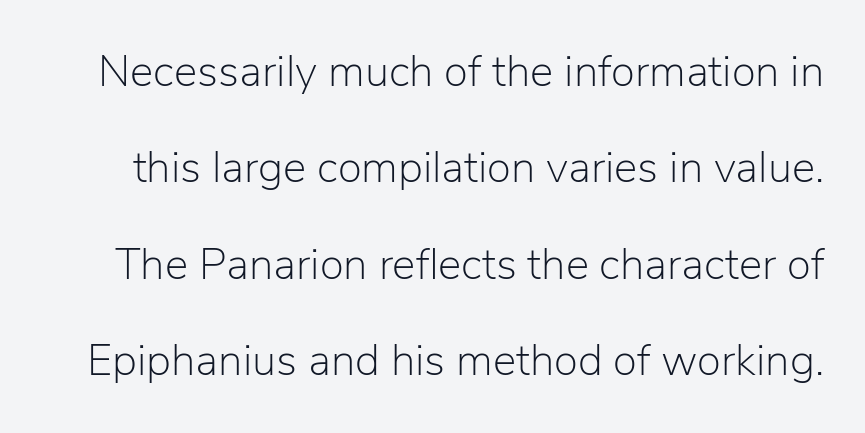
Q: Is the text bold? A: No.
Q: Is the text italic (slanted)? A: No, it is upright.
Q: Is the typeface a serif or a sans-serif typeface? A: Sans-serif.
Q: Is the text underlined? A: No.
Q: Is the spacing between letters normal or unusually wide? A: Normal.
Q: Is the spacing between lines tight, normal or loose? A: Loose.
Q: Width (condensed, normal, or wide)? A: Normal.
Q: Stroke contrast? A: Low.
Q: x-height? A: Medium.
Q: Monospaced? A: No.
